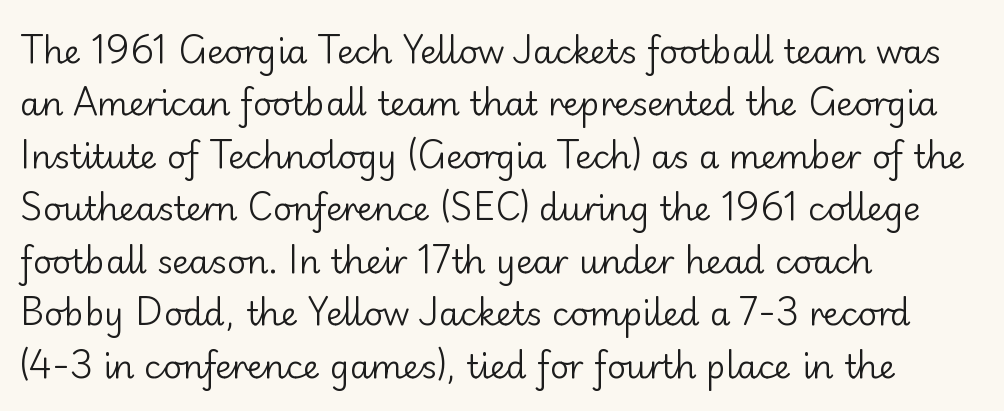
Q: Is the text bold? A: No.
Q: Is the text italic (slanted)? A: No, it is upright.
Q: Is the typeface a serif or a sans-serif typeface? A: Sans-serif.
Q: Is the text underlined? A: No.
Q: How is the paragraph aligned? A: Left-aligned.
Q: Is the spacing between letters normal or unusually wide? A: Normal.
Q: Is the spacing between lines tight, normal or loose? A: Normal.
Q: Width (condensed, normal, or wide)? A: Normal.
Q: Stroke contrast? A: Low.
Q: x-height? A: Small.
Q: Monospaced? A: No.
